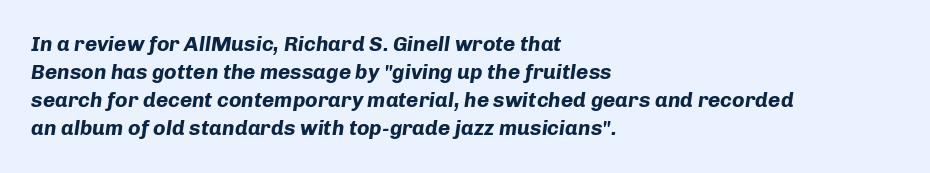
Does the copy run flush right? No — it runs flush left. The block of text has a typical density, with ordinary space between rows. There's an unmistakable incline to the writing here. Compared with an ordinary text face, these strokes are far heavier — a full bold.
